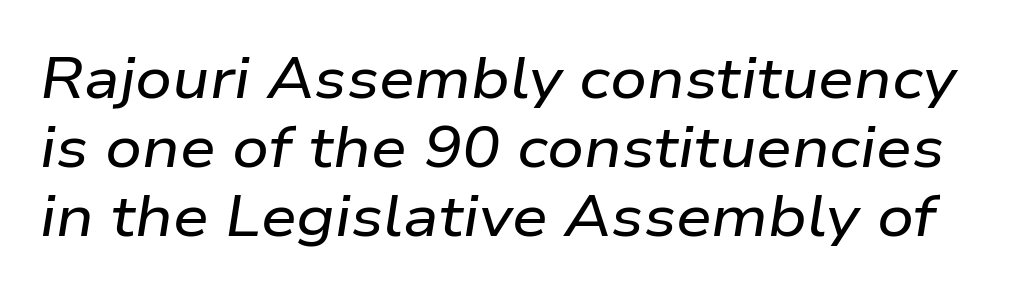
The image shows 57 px wide type, italic (leaning right); set line spacing 1.21x, normal letter spacing, not underlined; low stroke contrast and a medium x-height.
